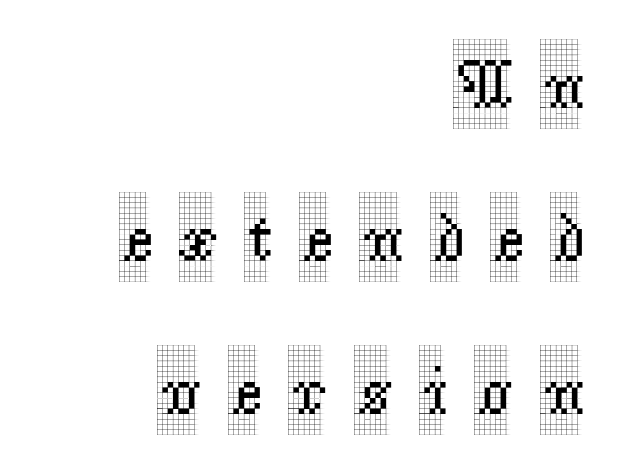
The image shows 69 px condensed serif type, upright; set right-aligned, loose line spacing (2.22x), unusually wide letter spacing (+0.41 em), not underlined; a large x-height.
